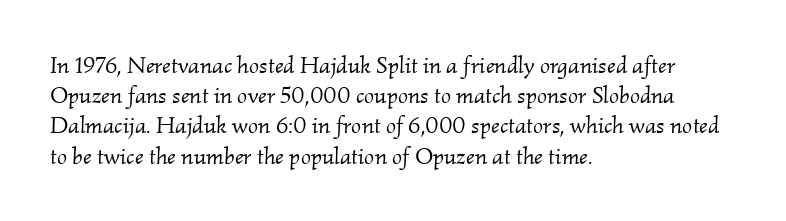
{"italic": "yes", "lean": "right", "slant_degrees": 2, "bold": "no", "underline": "no", "align": "left", "line_spacing": "normal", "line_spacing_ratio": 1.26, "letter_spacing": "normal", "letter_spacing_em": 0.0, "glyph_px": 24}
